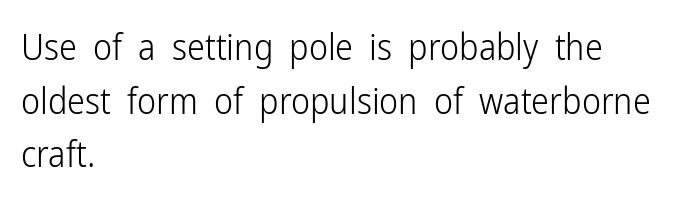
Default kerning and tracking; the words read as compact shapes. The specimen omits any rule beneath the text block's lines. Notice how the passage keeps a crisp vertical edge on the left only. Letters have the restrained weight of plain body copy at most. The letters carry no serifs — their stems end cleanly without finishing strokes.
